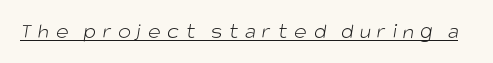
Letters have the restrained weight of plain body copy at most. There is plenty of visible air inserted between adjacent glyphs. Every word sits above its own underline.
